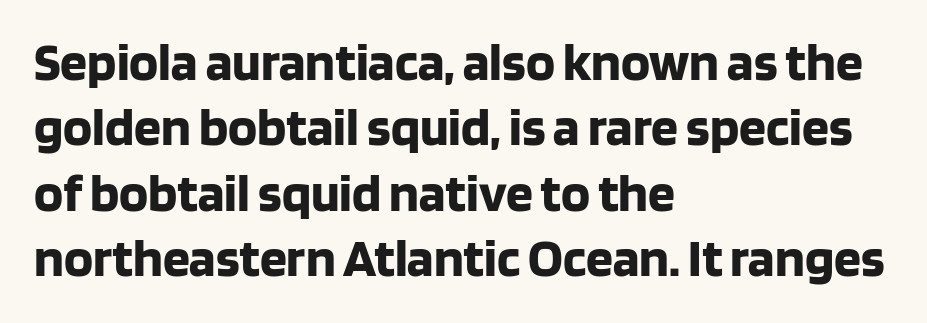
{"serif": "no", "italic": "no", "bold": "yes", "weight": "bold", "width": "normal", "stroke_contrast": "low", "x_height": "large", "monospaced": "no", "underline": "no", "align": "left", "line_spacing_ratio": 1.21, "letter_spacing": "normal", "letter_spacing_em": 0.0, "glyph_px": 54}
